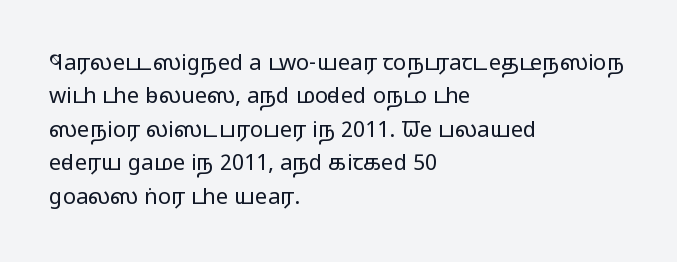
Q: Is the text bold? A: No.
Q: Is the text italic (slanted)? A: No, it is upright.
Q: Is the text underlined? A: No.
Q: How is the paragraph aligned? A: Left-aligned.
Q: Is the spacing between letters normal or unusually wide? A: Normal.
Q: Is the spacing between lines tight, normal or loose? A: Normal.
